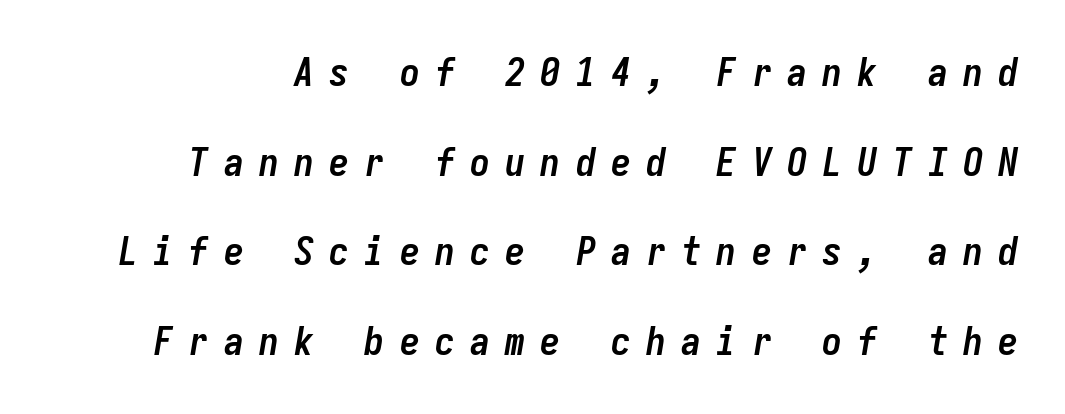
The image shows 40 px semibold, condensed type, italic (leaning right), monospaced; set loose line spacing (2.24x), unusually wide letter spacing (+0.38 em), not underlined; low stroke contrast and a medium x-height.
